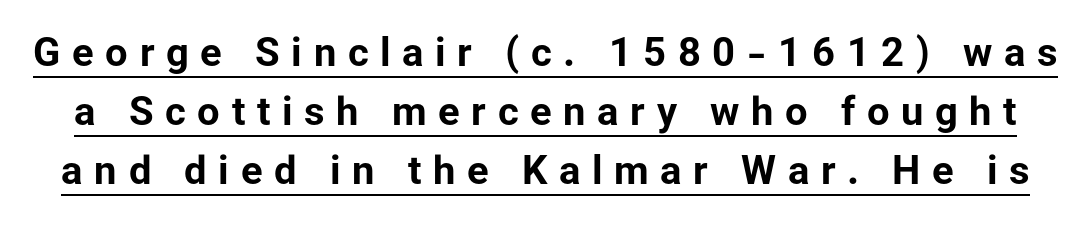
If you measured baseline to baseline, you'd find a middling distance. Between one letter and the next there's a generous, obvious gap. Spacing verdict: proportional, widths tailored to each character. Thick stems and heavy bowls — unmistakably bold. A roman cut, with each character standing at attention. Each line of the rendering has a horizontal stroke beneath the glyphs.
